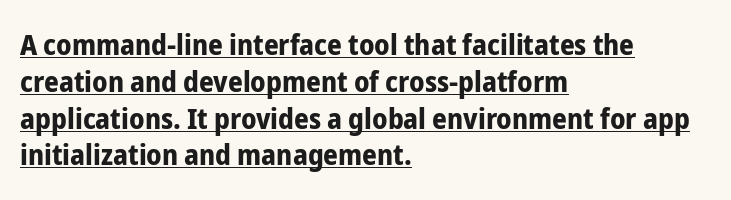
{"serif": "no", "italic": "no", "bold": "yes", "weight": "bold", "width": "condensed", "stroke_contrast": "low", "x_height": "medium", "monospaced": "no", "underline": "yes", "align": "left", "line_spacing": "normal", "line_spacing_ratio": 1.27, "letter_spacing": "normal", "letter_spacing_em": 0.0, "glyph_px": 29}
